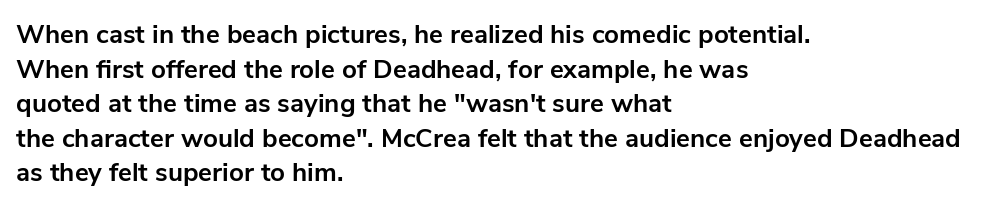
{"italic": "no", "bold": "yes", "underline": "no", "align": "left", "line_spacing": "normal", "line_spacing_ratio": 1.33, "letter_spacing": "normal", "letter_spacing_em": 0.0, "glyph_px": 26}
